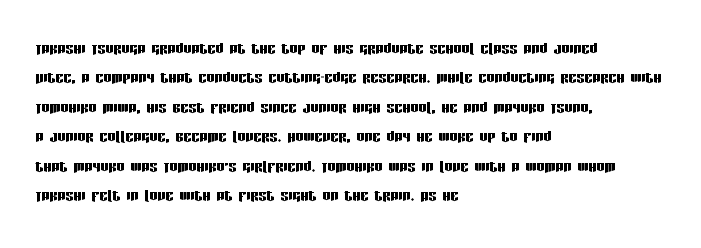
Notice how the passage keeps a crisp vertical edge on the left only. The space directly below the letters is spotless. The designer left line spacing at the default. Honestly, the letter spacing is just normal — you wouldn't notice it. Posture: vertical.
